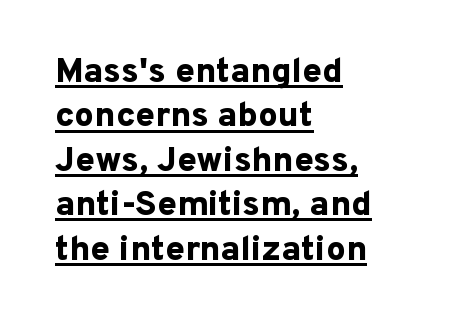
{"serif": "no", "italic": "no", "bold": "yes", "weight": "bold", "width": "normal", "stroke_contrast": "low", "x_height": "medium", "monospaced": "no", "underline": "yes", "align": "left", "line_spacing": "normal", "line_spacing_ratio": 1.27, "letter_spacing": "normal", "letter_spacing_em": 0.0, "glyph_px": 35}
